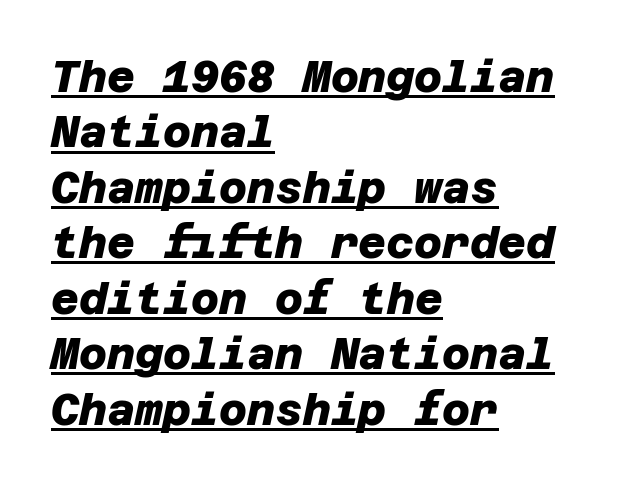
These lines sit exactly where default settings would place them. The rendering uses the underline text-decoration. Compared with typical body copy, the letter spacing here is the same. Note: no serifs on the glyphs. Weight: bold. Caption: multi-line text, flush left, ragged right.
